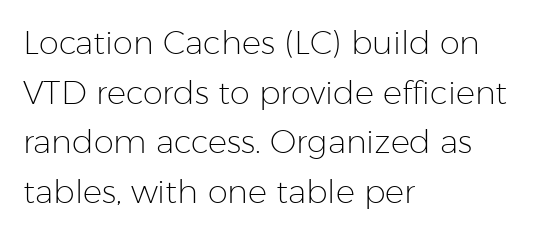
{"serif": "no", "italic": "no", "bold": "no", "weight": "light", "width": "normal", "stroke_contrast": "low", "x_height": "medium", "monospaced": "no", "underline": "no", "align": "left", "line_spacing": "normal", "line_spacing_ratio": 1.55, "letter_spacing": "normal", "letter_spacing_em": 0.0, "glyph_px": 32}
